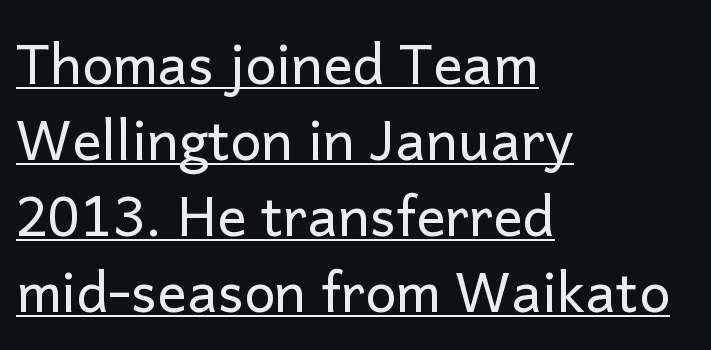
The image shows 55 px regular-weight sans-serif type, upright; set left-aligned, normal line spacing (1.38x), normal letter spacing, underlined; low stroke contrast and a medium x-height.
